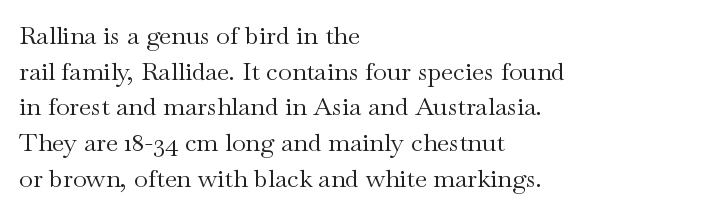
Q: Is the text bold? A: No.
Q: Is the text italic (slanted)? A: No, it is upright.
Q: Is the text underlined? A: No.
Q: How is the paragraph aligned? A: Left-aligned.
Q: Is the spacing between letters normal or unusually wide? A: Normal.
Q: Is the spacing between lines tight, normal or loose? A: Normal.
